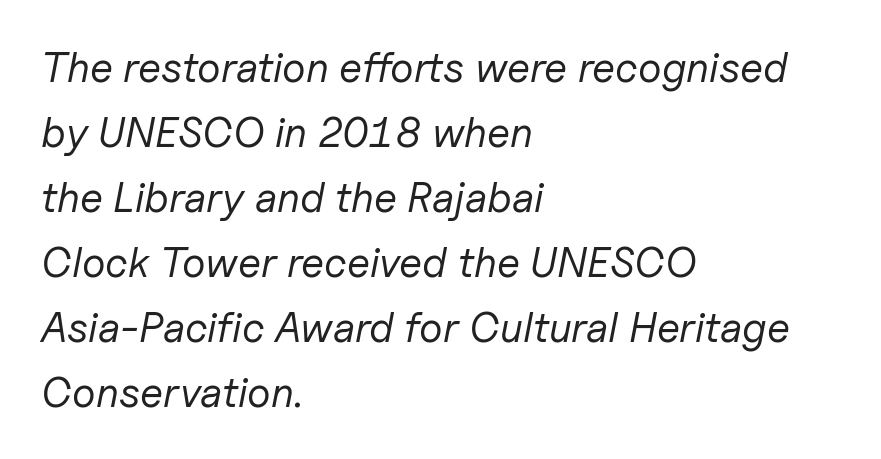
Q: Is the text bold? A: No.
Q: Is the text italic (slanted)? A: Yes, it leans right by about 11 degrees.
Q: Is the text underlined? A: No.
Q: How is the paragraph aligned? A: Left-aligned.
Q: Is the spacing between letters normal or unusually wide? A: Normal.
Q: Is the spacing between lines tight, normal or loose? A: Normal.
Q: Width (condensed, normal, or wide)? A: Normal.
Q: Stroke contrast? A: Low.
Q: x-height? A: Medium.
Q: Monospaced? A: No.
